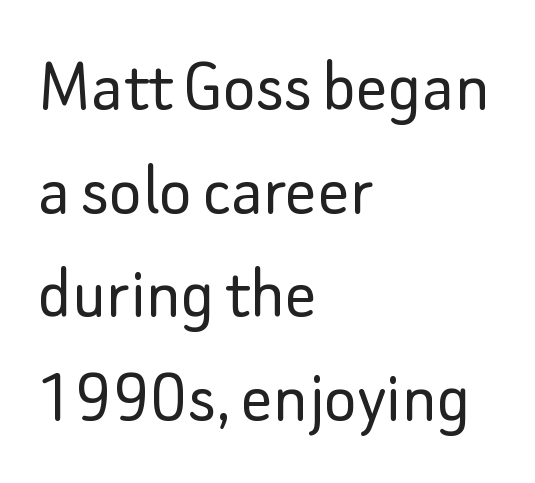
The image shows 78 px light sans-serif type, upright; set left-aligned, normal line spacing (1.33x), normal letter spacing, not underlined; low stroke contrast and a small x-height.
